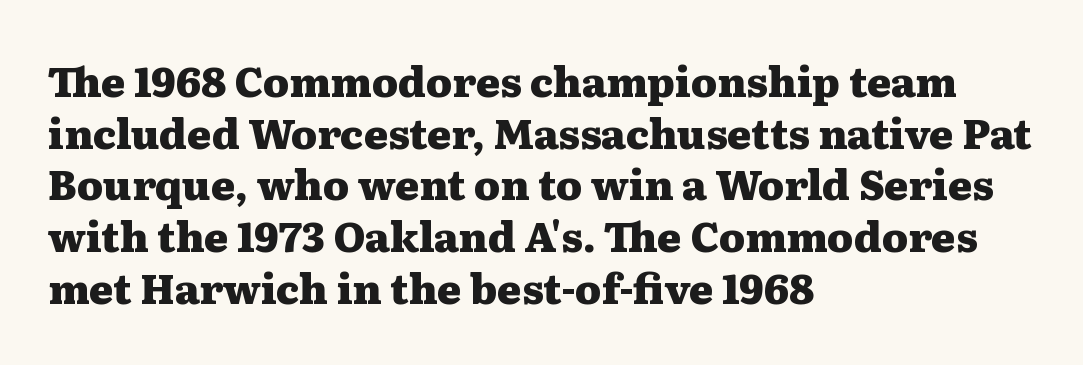
Q: Is the text bold? A: Yes.
Q: Is the text italic (slanted)? A: No, it is upright.
Q: Is the typeface a serif or a sans-serif typeface? A: Serif.
Q: Is the text underlined? A: No.
Q: How is the paragraph aligned? A: Left-aligned.
Q: Is the spacing between letters normal or unusually wide? A: Normal.
Q: Is the spacing between lines tight, normal or loose? A: Normal.
Q: Width (condensed, normal, or wide)? A: Wide.
Q: Stroke contrast? A: Medium.
Q: x-height? A: Medium.
Q: Monospaced? A: No.
